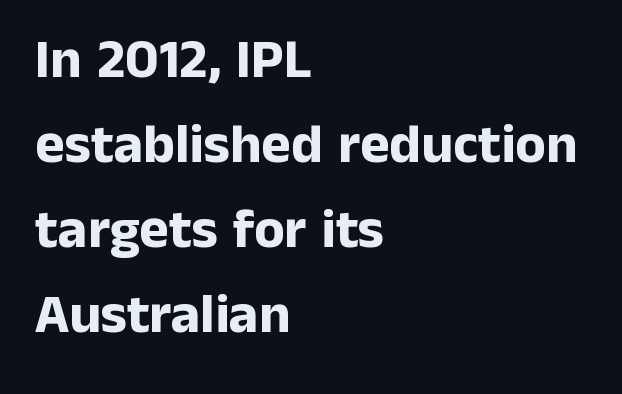
Q: Is the text bold? A: Yes.
Q: Is the text italic (slanted)? A: No, it is upright.
Q: Is the typeface a serif or a sans-serif typeface? A: Sans-serif.
Q: Is the text underlined? A: No.
Q: How is the paragraph aligned? A: Left-aligned.
Q: Is the spacing between letters normal or unusually wide? A: Normal.
Q: Is the spacing between lines tight, normal or loose? A: Normal.
Q: Width (condensed, normal, or wide)? A: Normal.
Q: Stroke contrast? A: Low.
Q: x-height? A: Medium.
Q: Monospaced? A: No.
